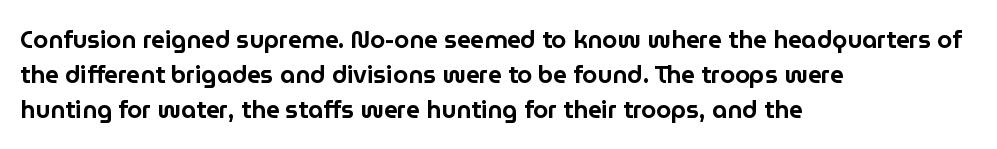
Q: Is the text italic (slanted)? A: No, it is upright.
Q: Is the text underlined? A: No.
Q: How is the paragraph aligned? A: Left-aligned.
Q: Is the spacing between letters normal or unusually wide? A: Normal.
Q: Is the spacing between lines tight, normal or loose? A: Normal.
